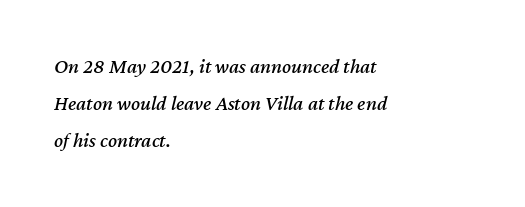
{"italic": "yes", "lean": "right", "slant_degrees": 12, "underline": "no", "align": "left", "line_spacing_ratio": 1.77, "letter_spacing": "normal", "letter_spacing_em": 0.0, "glyph_px": 21}
